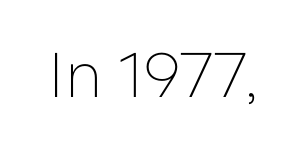
Q: Is the text bold? A: No.
Q: Is the text italic (slanted)? A: No, it is upright.
Q: Is the typeface a serif or a sans-serif typeface? A: Sans-serif.
Q: Is the text underlined? A: No.
Q: Is the spacing between letters normal or unusually wide? A: Normal.
Q: Width (condensed, normal, or wide)? A: Normal.
Q: Stroke contrast? A: Low.
Q: x-height? A: Medium.
Q: Monospaced? A: No.
